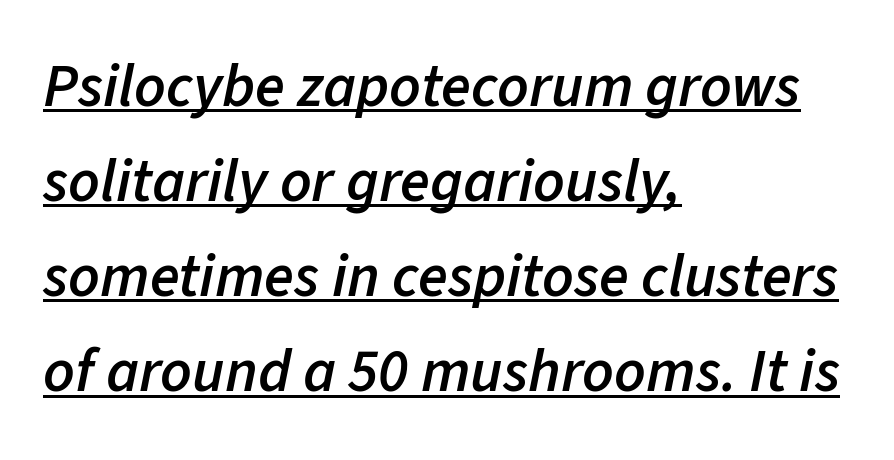
The image shows 61 px semibold type, italic (leaning right); set left-aligned, normal line spacing (1.56x), normal letter spacing, underlined; low stroke contrast and a medium x-height.
